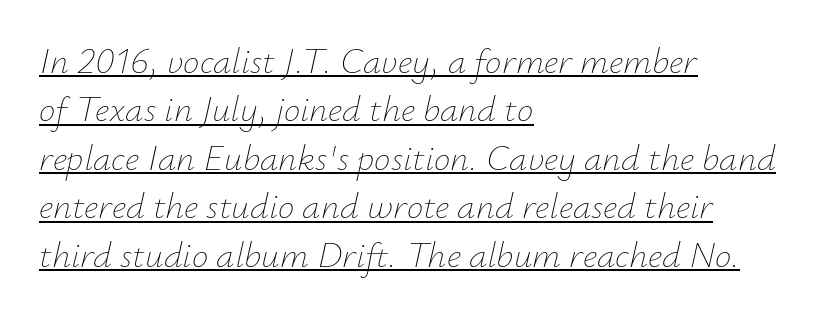
Each new line begins a customary step beneath the previous one. One-word summary of the alignment: left. A typesetter would mark this as italic. The passage shown is typed in a proportional face where columns would drift. The rendered words wear a rule along their underside. Look at the tracking — it's just the regular setting, nothing added.
